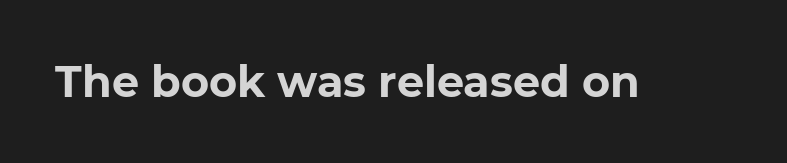
Q: Is the text bold? A: Yes.
Q: Is the typeface a serif or a sans-serif typeface? A: Sans-serif.
Q: Is the text underlined? A: No.
Q: Is the spacing between letters normal or unusually wide? A: Normal.
Q: Width (condensed, normal, or wide)? A: Normal.
Q: Stroke contrast? A: Low.
Q: x-height? A: Medium.
Q: Monospaced? A: No.
